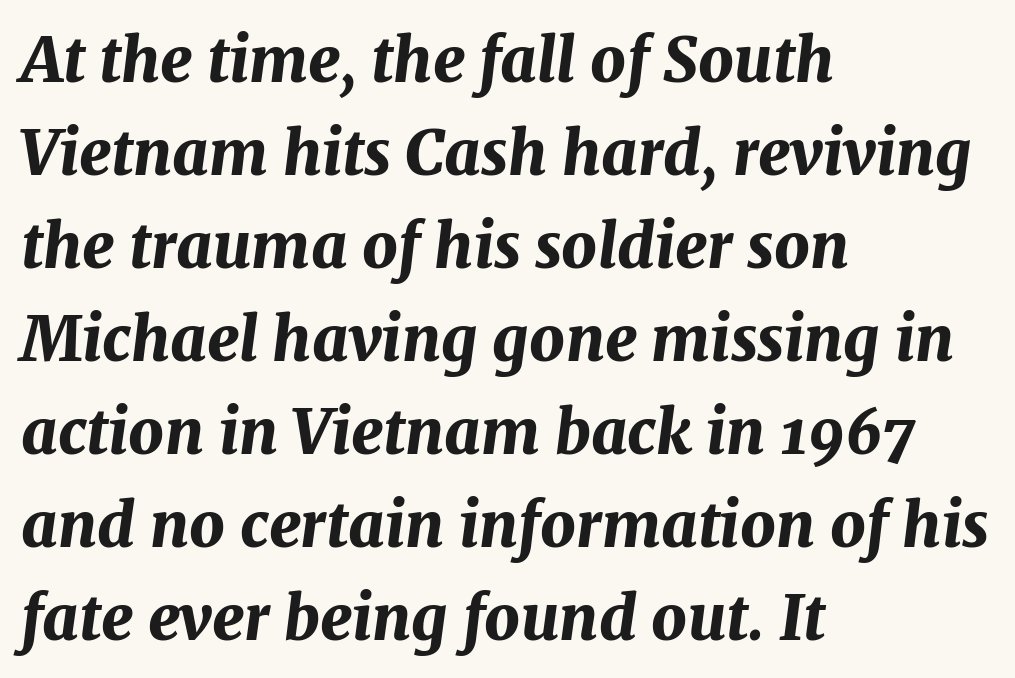
Strong, thick strokes mark this as bold type. This sample keeps an unexceptional amount of space between lines. A typesetter would call this zero additional tracking. The space beneath each line is pristine and unruled.
